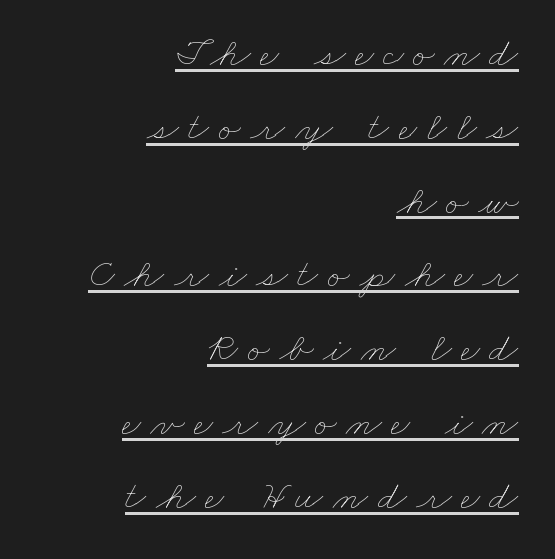
Q: Is the text bold? A: No.
Q: Is the text underlined? A: Yes.
Q: How is the paragraph aligned? A: Right-aligned.
Q: Is the spacing between letters normal or unusually wide? A: Unusually wide.
Q: Width (condensed, normal, or wide)? A: Wide.
Q: Stroke contrast? A: Low.
Q: x-height? A: Small.
Q: Monospaced? A: No.
